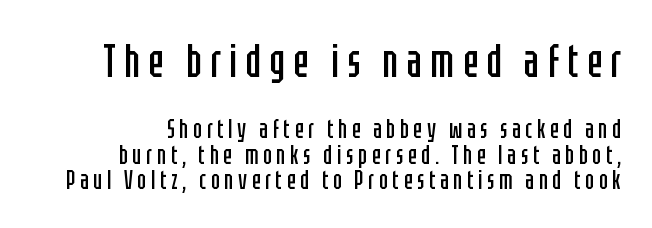
Q: Is the text bold? A: No.
Q: Is the text italic (slanted)? A: No, it is upright.
Q: Is the typeface a serif or a sans-serif typeface? A: Sans-serif.
Q: Is the text underlined? A: No.
Q: Is the spacing between lines tight, normal or loose? A: Tight.
Q: Which block of text is set in a larger size, the first (top) or the second (bottom)? A: The first (top) one.
Q: Width (condensed, normal, or wide)? A: Condensed.
Q: Stroke contrast? A: Low.
Q: x-height? A: Large.
Q: Monospaced? A: No.
